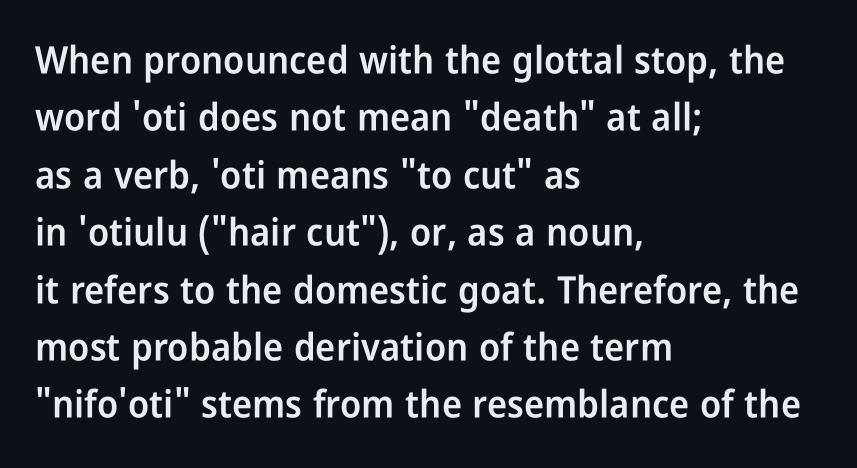
The string is rendered with underlining switched off. Looks like regular typesetting: each glyph gets only the width it needs. Leading matches the norm, producing a regular column. The passage is arranged the way most books set body copy — flush left. Letter spacing: default.
